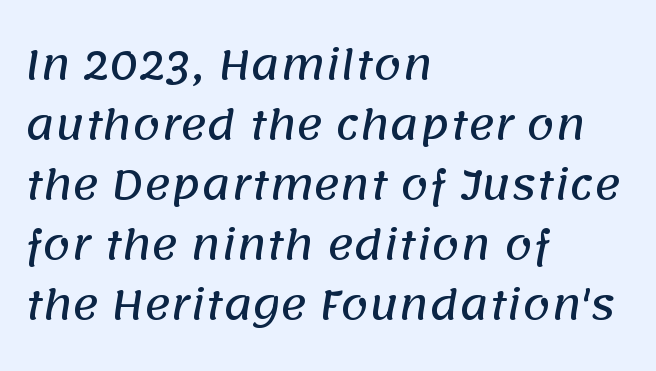
Q: Is the typeface a serif or a sans-serif typeface? A: Sans-serif.
Q: Is the text underlined? A: No.
Q: How is the paragraph aligned? A: Left-aligned.
Q: Is the spacing between letters normal or unusually wide? A: Normal.
Q: Is the spacing between lines tight, normal or loose? A: Normal.
Q: Width (condensed, normal, or wide)? A: Normal.
Q: Stroke contrast? A: Low.
Q: x-height? A: Large.
Q: Monospaced? A: No.
